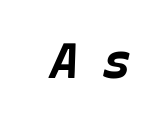
The passage shown leans; its letterforms are oblique. As a designer I'd log this as weight 700, bold. This sample uses expanded letter spacing, leaving extra air between glyphs. Think of a printed novel: that variable character pitch is what you see here. Only glyphs here, with clear space below each row.
